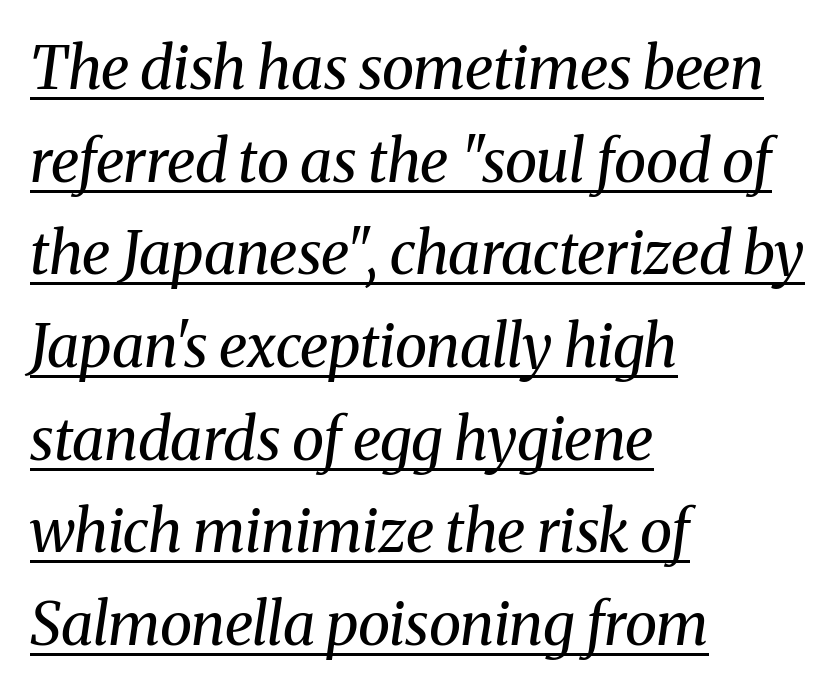
{"serif": "yes", "italic": "yes", "lean": "right", "slant_degrees": 8, "bold": "no", "weight": "regular", "width": "normal", "stroke_contrast": "medium", "x_height": "medium", "monospaced": "no", "underline": "yes", "align": "left", "line_spacing": "normal", "line_spacing_ratio": 1.57, "letter_spacing": "normal", "letter_spacing_em": 0.0, "glyph_px": 59}
